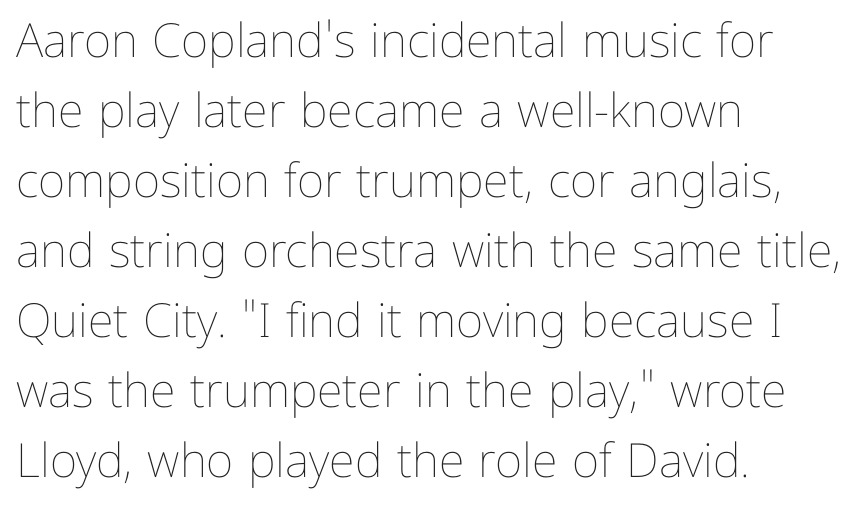
Normally led — the rows are evenly, conventionally spaced. The letterforms sit shoulder to shoulder at normal distance. Italic? Not at all — the glyphs are vertical. The setting favours the left margin, as ordinary paragraphs usually do. The characters are drawn with everyday or finer stroke widths. Underlining? Definitely not there.
